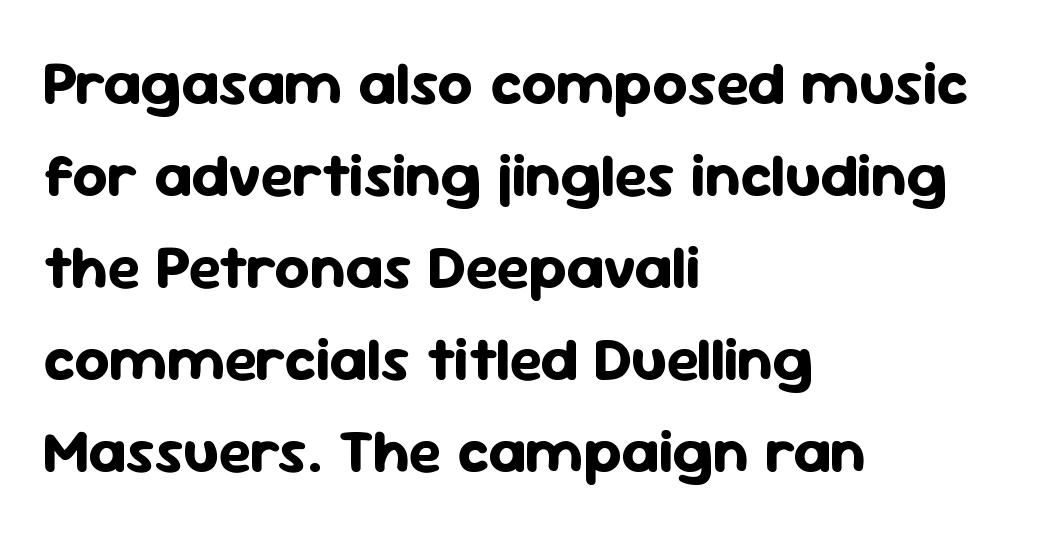
{"serif": "no", "italic": "no", "bold": "yes", "weight": "bold", "width": "normal", "stroke_contrast": "low", "x_height": "medium", "monospaced": "no", "underline": "no", "align": "left", "line_spacing": "normal", "line_spacing_ratio": 1.51, "letter_spacing": "normal", "letter_spacing_em": 0.0, "glyph_px": 61}
